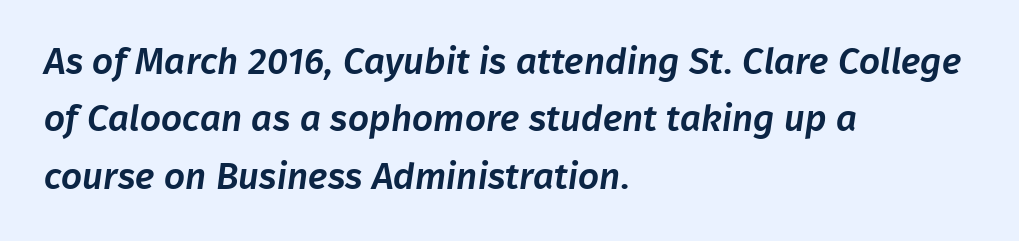
The image shows 37 px sans-serif type; set left-aligned, normal line spacing (1.55x), normal letter spacing, not underlined; low stroke contrast and a medium x-height.
